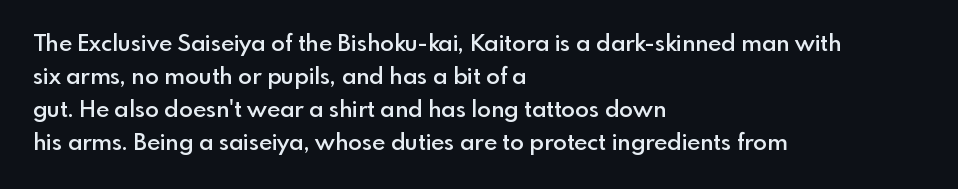
{"italic": "no", "bold": "semi", "underline": "no", "align": "left", "line_spacing": "normal", "line_spacing_ratio": 1.43, "letter_spacing": "normal", "letter_spacing_em": 0.0, "glyph_px": 23}
